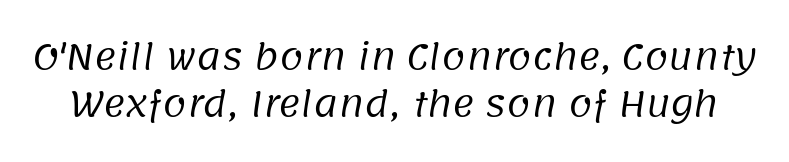
{"serif": "no", "bold": "no", "weight": "regular", "width": "normal", "stroke_contrast": "low", "x_height": "large", "monospaced": "no", "underline": "no", "line_spacing": "normal", "line_spacing_ratio": 1.38, "letter_spacing": "normal", "letter_spacing_em": 0.0, "glyph_px": 34}
